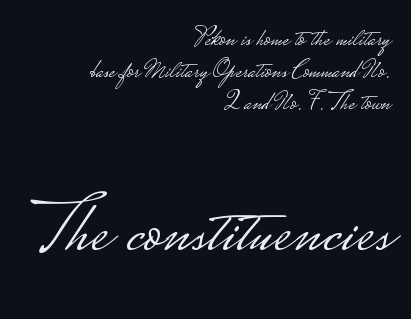
{"serif": "no", "bold": "no", "weight": "light", "width": "wide", "stroke_contrast": "low", "monospaced": "no", "underline": "no", "align": "right", "line_spacing_ratio": 1.24, "letter_spacing": "normal", "letter_spacing_em": 0.0, "larger_block": "second", "size_ratio": 2.96, "glyph_px": 77}
